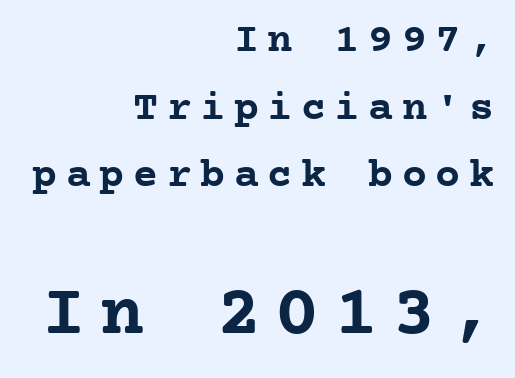
Yep, those are serifs on the letters. Rows of type keep a routine distance in the vertical direction. Posture: straight, roman, zero tilt. Plenty of ink on the page — the face is bold. Words float on clear page, feet unadorned.
